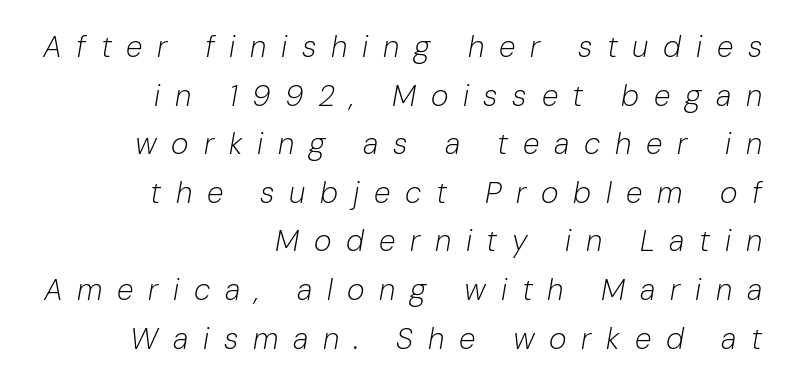
Q: Is the text bold? A: No.
Q: Is the text italic (slanted)? A: Yes, it leans right by about 10 degrees.
Q: Is the text underlined? A: No.
Q: How is the paragraph aligned? A: Right-aligned.
Q: Is the spacing between letters normal or unusually wide? A: Unusually wide.
Q: Is the spacing between lines tight, normal or loose? A: Normal.
Q: Width (condensed, normal, or wide)? A: Normal.
Q: Stroke contrast? A: Low.
Q: x-height? A: Medium.
Q: Monospaced? A: No.
